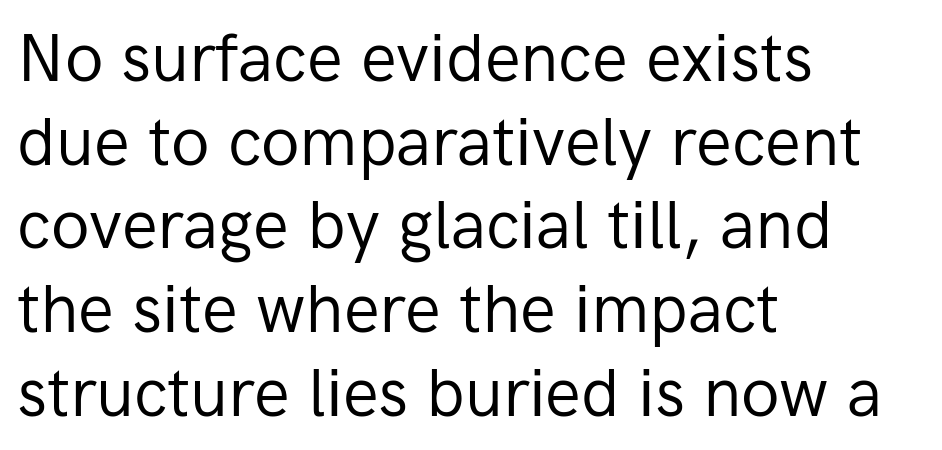
Q: Is the text bold? A: No.
Q: Is the text italic (slanted)? A: No, it is upright.
Q: Is the typeface a serif or a sans-serif typeface? A: Sans-serif.
Q: Is the text underlined? A: No.
Q: How is the paragraph aligned? A: Left-aligned.
Q: Is the spacing between letters normal or unusually wide? A: Normal.
Q: Is the spacing between lines tight, normal or loose? A: Normal.
Q: Width (condensed, normal, or wide)? A: Normal.
Q: Stroke contrast? A: Low.
Q: x-height? A: Medium.
Q: Monospaced? A: No.
